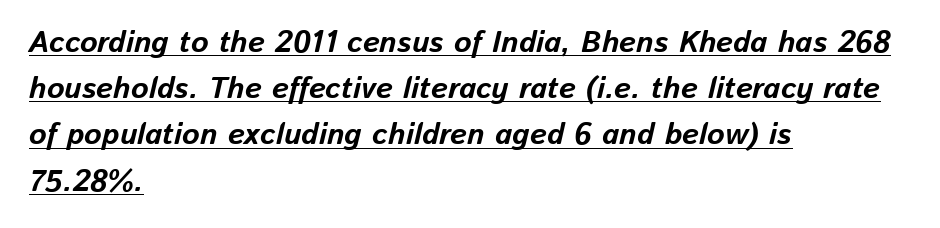
The image shows 30 px bold type, italic (leaning right); set left-aligned, normal line spacing (1.54x), normal letter spacing, underlined; low stroke contrast and a medium x-height.
